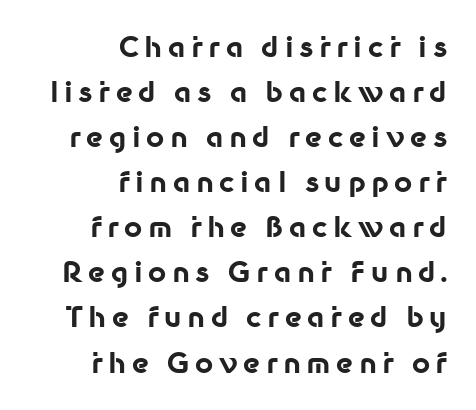
{"serif": "no", "italic": "no", "bold": "yes", "weight": "bold", "width": "normal", "stroke_contrast": "low", "x_height": "medium", "monospaced": "no", "underline": "no", "align": "right", "line_spacing": "normal", "line_spacing_ratio": 1.61, "letter_spacing": "wide", "letter_spacing_em": 0.2, "glyph_px": 28}
